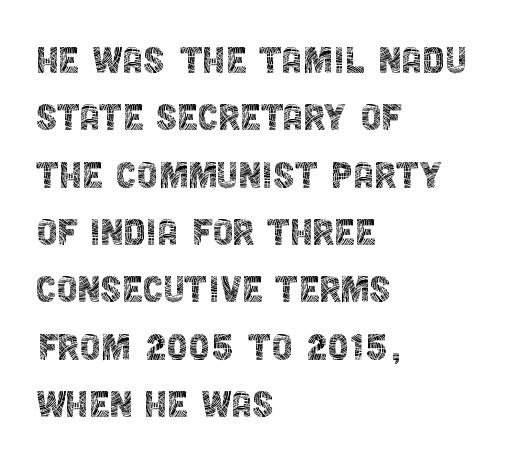
Is the stroke heavy? The answer is a plain regular-or-lighter. Line beginnings align vertically; line endings do not. These lines are rendered in a variable-pitch font. Vertical strokes here are truly vertical.
